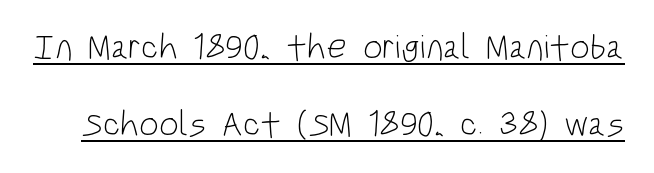
Q: Is the text bold? A: No.
Q: Is the text italic (slanted)? A: No, it is upright.
Q: Is the typeface a serif or a sans-serif typeface? A: Sans-serif.
Q: Is the text underlined? A: Yes.
Q: Is the spacing between letters normal or unusually wide? A: Normal.
Q: Is the spacing between lines tight, normal or loose? A: Loose.
Q: Width (condensed, normal, or wide)? A: Condensed.
Q: Stroke contrast? A: Low.
Q: x-height? A: Large.
Q: Monospaced? A: No.
